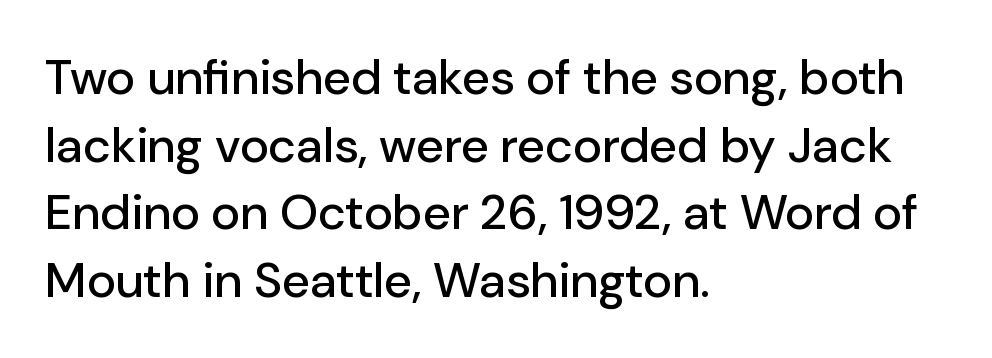
{"serif": "no", "italic": "no", "width": "normal", "stroke_contrast": "low", "x_height": "medium", "monospaced": "no", "underline": "no", "align": "left", "line_spacing": "normal", "line_spacing_ratio": 1.38, "letter_spacing": "normal", "letter_spacing_em": 0.0, "glyph_px": 49}
